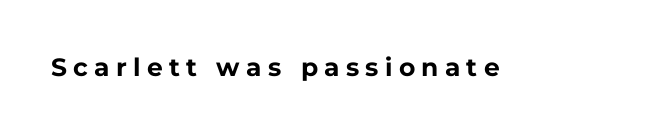
Q: Is the text bold? A: Yes.
Q: Is the text italic (slanted)? A: No, it is upright.
Q: Is the text underlined? A: No.
Q: Is the spacing between letters normal or unusually wide? A: Unusually wide.
